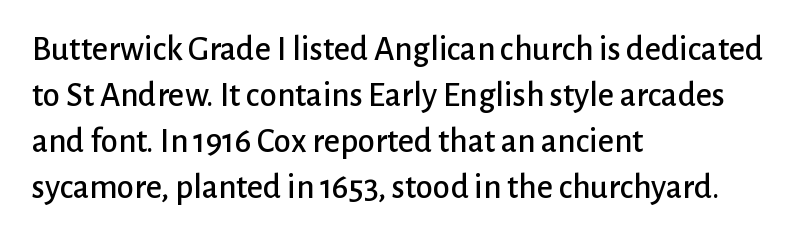
Q: Is the text italic (slanted)? A: No, it is upright.
Q: Is the typeface a serif or a sans-serif typeface? A: Sans-serif.
Q: Is the text underlined? A: No.
Q: How is the paragraph aligned? A: Left-aligned.
Q: Is the spacing between letters normal or unusually wide? A: Normal.
Q: Is the spacing between lines tight, normal or loose? A: Normal.
Q: Width (condensed, normal, or wide)? A: Normal.
Q: Stroke contrast? A: Low.
Q: x-height? A: Medium.
Q: Monospaced? A: No.
